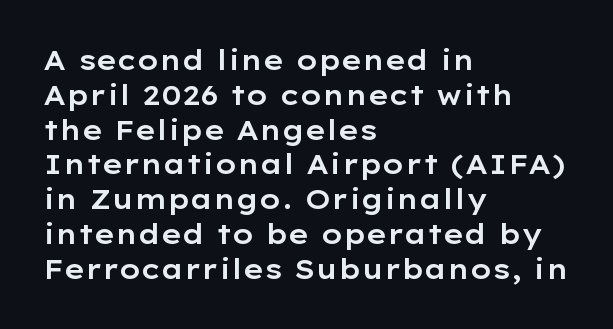
The image shows 27 px text type, upright; set left-aligned, normal line spacing (1.29x), normal letter spacing, not underlined.
